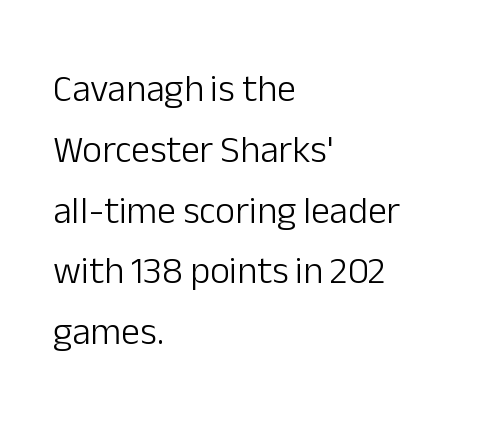
{"serif": "no", "italic": "no", "bold": "no", "weight": "light", "width": "normal", "stroke_contrast": "low", "x_height": "medium", "monospaced": "no", "underline": "no", "align": "left", "line_spacing": "normal", "line_spacing_ratio": 1.6, "letter_spacing": "normal", "letter_spacing_em": 0.0, "glyph_px": 38}
